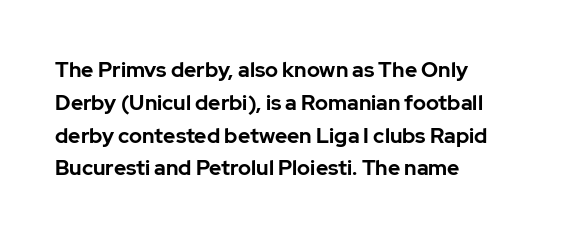
The image shows 21 px bold type, upright; set left-aligned, normal line spacing (1.56x), normal letter spacing, not underlined.
